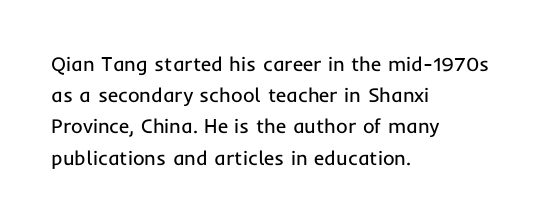
Between one letter and the next there's only the usual sliver of space. Letters rest on an invisible, unmarked baseline. Does the copy run flush right? No — it runs flush left. Nothing heavy about these letters — not bold at all.
